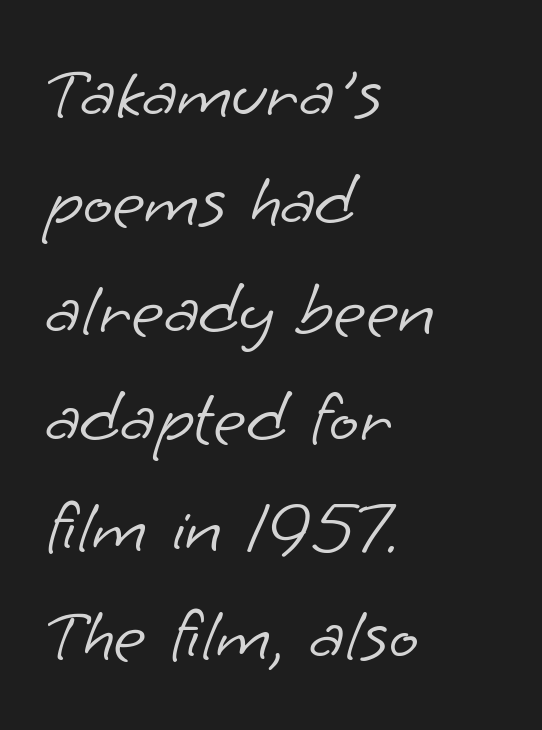
The image shows 78 px light sans-serif type; set left-aligned, normal line spacing (1.39x), normal letter spacing, not underlined; low stroke contrast and a small x-height.
